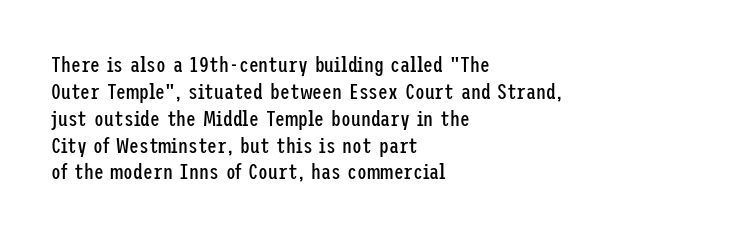
The image shows 22 px text type, upright; set left-aligned, line spacing 1.22x, normal letter spacing, not underlined.
